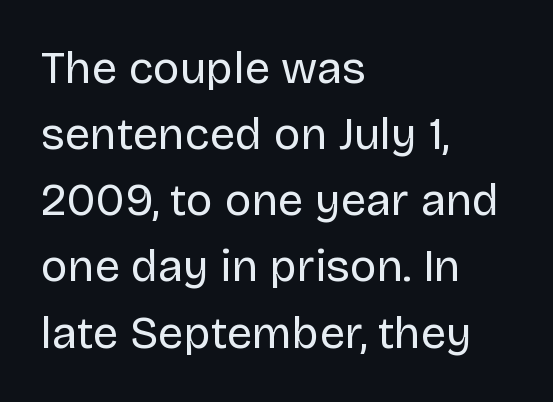
Q: Is the text bold? A: No.
Q: Is the text italic (slanted)? A: No, it is upright.
Q: Is the typeface a serif or a sans-serif typeface? A: Sans-serif.
Q: Is the text underlined? A: No.
Q: How is the paragraph aligned? A: Left-aligned.
Q: Is the spacing between letters normal or unusually wide? A: Normal.
Q: Is the spacing between lines tight, normal or loose? A: Normal.
Q: Width (condensed, normal, or wide)? A: Normal.
Q: Stroke contrast? A: Low.
Q: x-height? A: Large.
Q: Monospaced? A: No.
